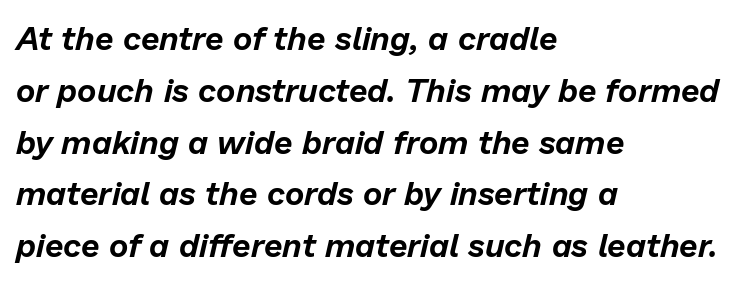
{"italic": "yes", "lean": "right", "slant_degrees": 13, "width": "normal", "stroke_contrast": "low", "x_height": "medium", "monospaced": "no", "underline": "no", "align": "left", "line_spacing": "normal", "line_spacing_ratio": 1.57, "letter_spacing": "normal", "letter_spacing_em": 0.0, "glyph_px": 33}
